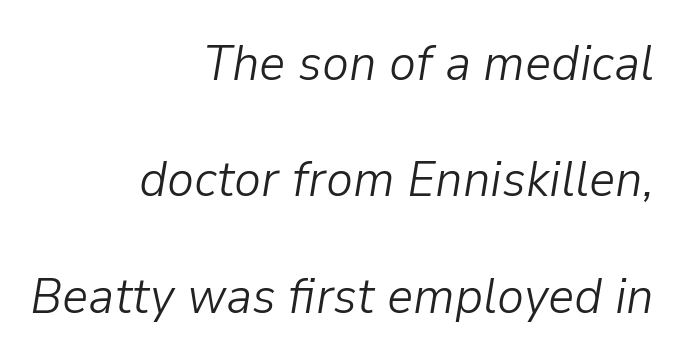
The image shows 51 px light type, italic (leaning right); set right-aligned, loose line spacing (2.28x), normal letter spacing, not underlined; low stroke contrast and a medium x-height.
